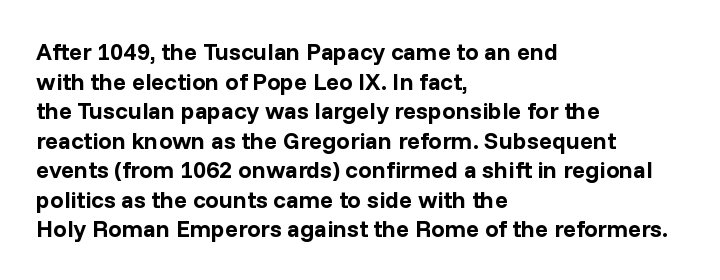
Q: Is the text bold? A: Yes.
Q: Is the text italic (slanted)? A: No, it is upright.
Q: Is the text underlined? A: No.
Q: How is the paragraph aligned? A: Left-aligned.
Q: Is the spacing between letters normal or unusually wide? A: Normal.
